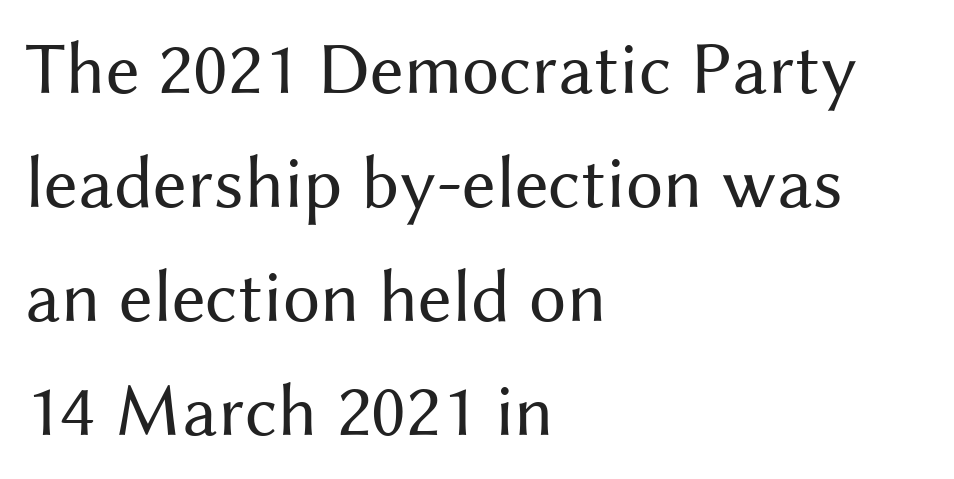
Q: Is the text bold? A: No.
Q: Is the text italic (slanted)? A: No, it is upright.
Q: Is the typeface a serif or a sans-serif typeface? A: Sans-serif.
Q: Is the text underlined? A: No.
Q: How is the paragraph aligned? A: Left-aligned.
Q: Is the spacing between letters normal or unusually wide? A: Normal.
Q: Is the spacing between lines tight, normal or loose? A: Normal.
Q: Width (condensed, normal, or wide)? A: Normal.
Q: Stroke contrast? A: Medium.
Q: x-height? A: Medium.
Q: Monospaced? A: No.
